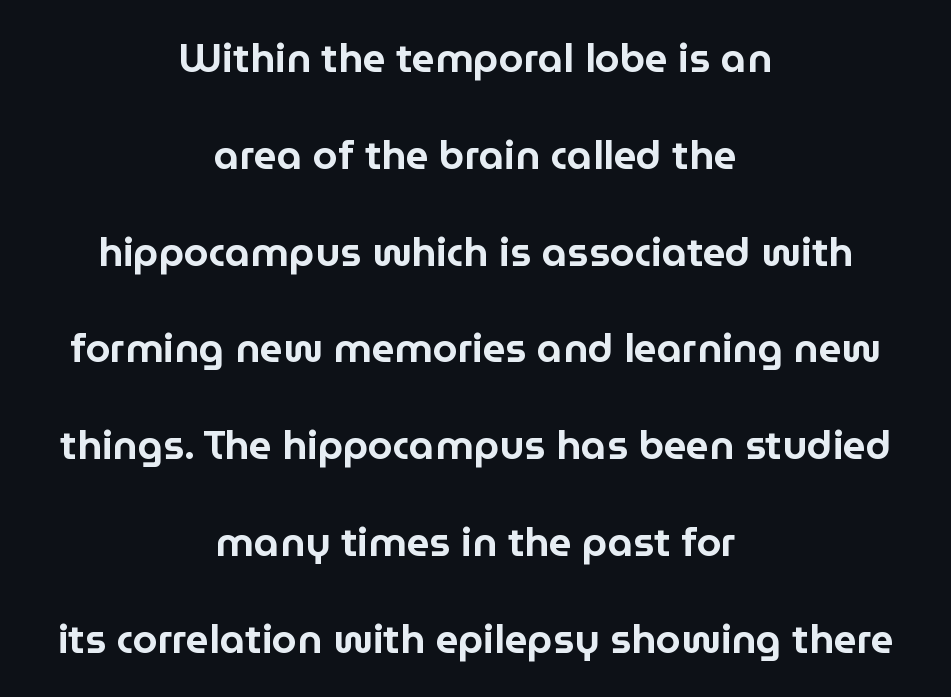
The image shows 40 px sans-serif type, upright; set centered, loose line spacing (2.42x), normal letter spacing, not underlined; low stroke contrast and a medium x-height.
